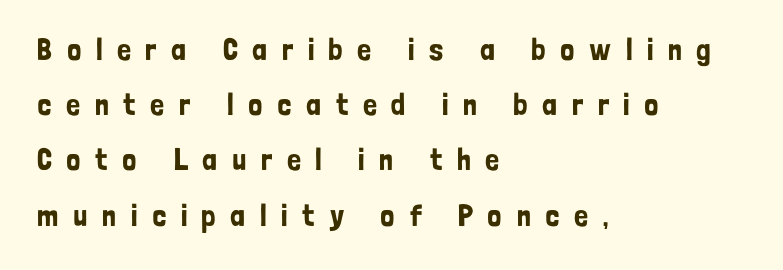
The image shows 31 px condensed sans-serif type, upright; set left-aligned, line spacing 1.78x, unusually wide letter spacing (+0.47 em), not underlined; low stroke contrast and a medium x-height.
